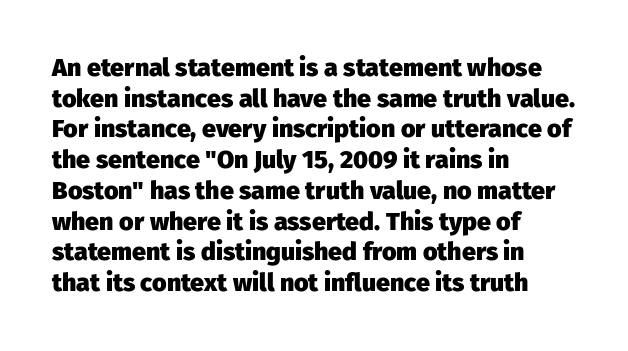
{"italic": "no", "bold": "yes", "underline": "no", "align": "left", "line_spacing_ratio": 1.23, "letter_spacing": "normal", "letter_spacing_em": 0.0, "glyph_px": 25}
